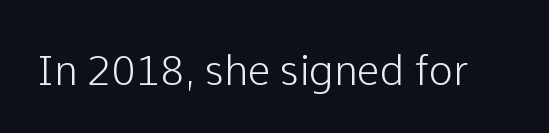
{"serif": "no", "italic": "no", "width": "normal", "stroke_contrast": "low", "x_height": "medium", "monospaced": "no", "underline": "no", "letter_spacing": "normal", "letter_spacing_em": 0.0, "glyph_px": 41}
